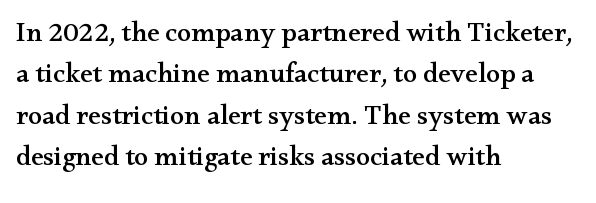
Q: Is the text italic (slanted)? A: No, it is upright.
Q: Is the typeface a serif or a sans-serif typeface? A: Serif.
Q: Is the text underlined? A: No.
Q: How is the paragraph aligned? A: Left-aligned.
Q: Is the spacing between letters normal or unusually wide? A: Normal.
Q: Is the spacing between lines tight, normal or loose? A: Normal.
Q: Width (condensed, normal, or wide)? A: Wide.
Q: Stroke contrast? A: Medium.
Q: x-height? A: Small.
Q: Monospaced? A: No.
